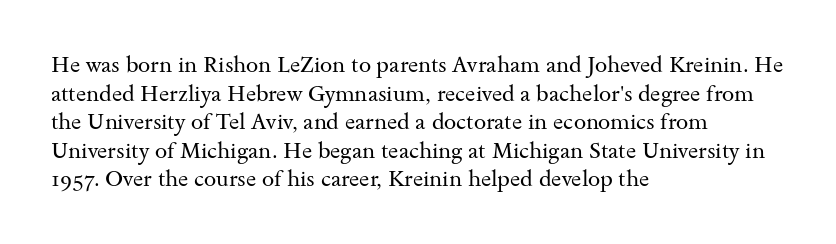
Q: Is the text bold? A: No.
Q: Is the text italic (slanted)? A: No, it is upright.
Q: Is the text underlined? A: No.
Q: How is the paragraph aligned? A: Left-aligned.
Q: Is the spacing between letters normal or unusually wide? A: Normal.
Q: Is the spacing between lines tight, normal or loose? A: Normal.
